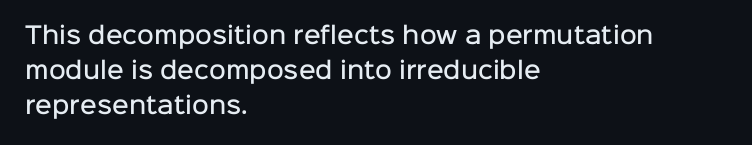
{"italic": "no", "bold": "semi", "underline": "no", "align": "left", "line_spacing": "normal", "line_spacing_ratio": 1.53, "letter_spacing": "normal", "letter_spacing_em": 0.0, "glyph_px": 23}
